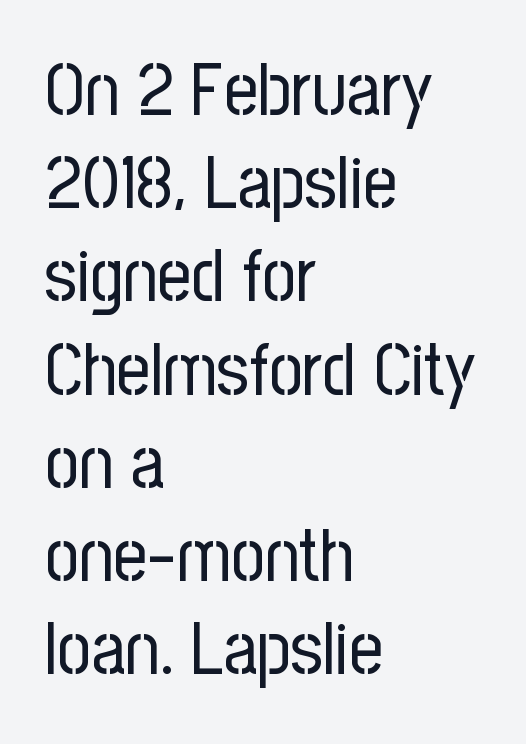
Q: Is the text bold? A: No.
Q: Is the text italic (slanted)? A: No, it is upright.
Q: Is the typeface a serif or a sans-serif typeface? A: Sans-serif.
Q: Is the text underlined? A: No.
Q: How is the paragraph aligned? A: Left-aligned.
Q: Is the spacing between letters normal or unusually wide? A: Normal.
Q: Is the spacing between lines tight, normal or loose? A: Normal.
Q: Width (condensed, normal, or wide)? A: Condensed.
Q: Stroke contrast? A: Low.
Q: x-height? A: Medium.
Q: Monospaced? A: No.
